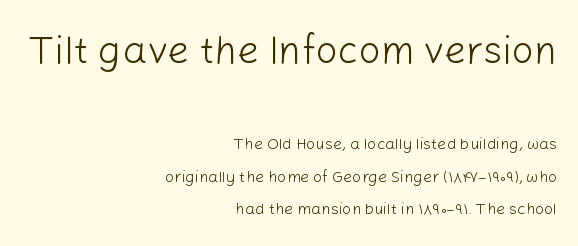
The image shows 39 px light sans-serif type, upright; set right-aligned, loose line spacing (2.03x), normal letter spacing, not underlined; the first (top) block is 2.44x larger; low stroke contrast and a medium x-height.
